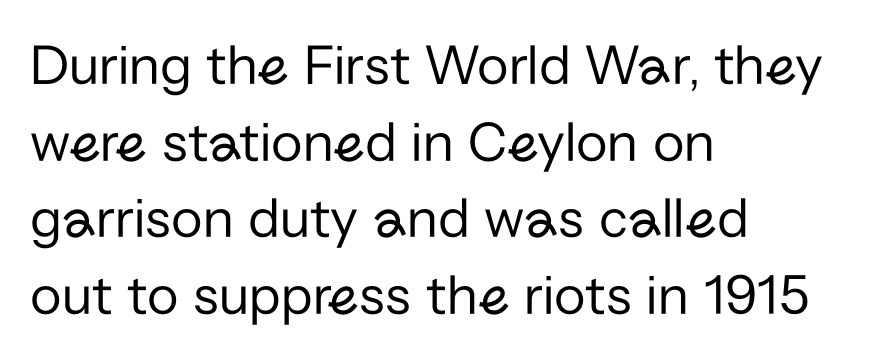
The image shows 58 px regular-weight sans-serif type, upright; set left-aligned, normal line spacing (1.32x), normal letter spacing, not underlined; low stroke contrast and a medium x-height.
